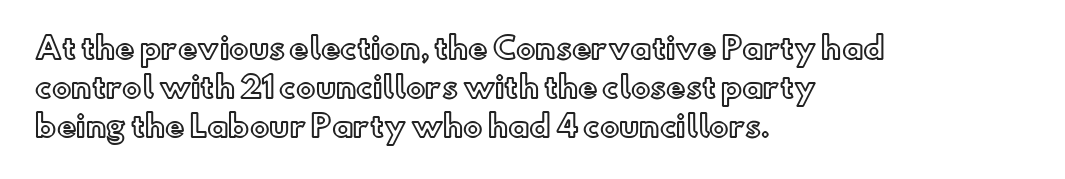
Q: Is the text italic (slanted)? A: No, it is upright.
Q: Is the text underlined? A: No.
Q: How is the paragraph aligned? A: Left-aligned.
Q: Is the spacing between letters normal or unusually wide? A: Normal.
Q: Is the spacing between lines tight, normal or loose? A: Normal.
Q: Width (condensed, normal, or wide)? A: Normal.
Q: x-height? A: Small.
Q: Monospaced? A: No.
